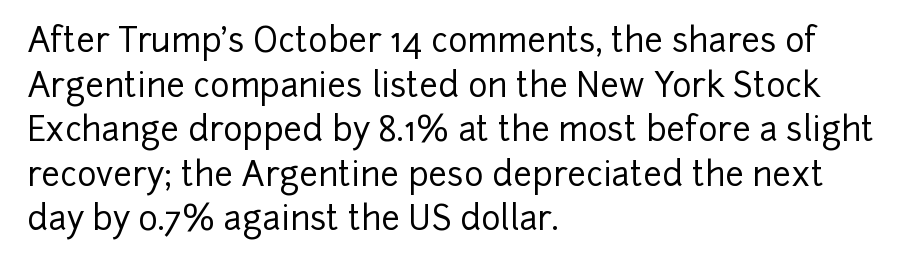
Descenders are the only things crossing below the line. These lines sit exactly where default settings would place them. Check where the strokes stop: nothing finishes them off — pure sans. Reading down the block, your eye returns to a fixed left position each line. This is roman type, the default non-slanted kind. Caption: standard tracking, unaltered.
